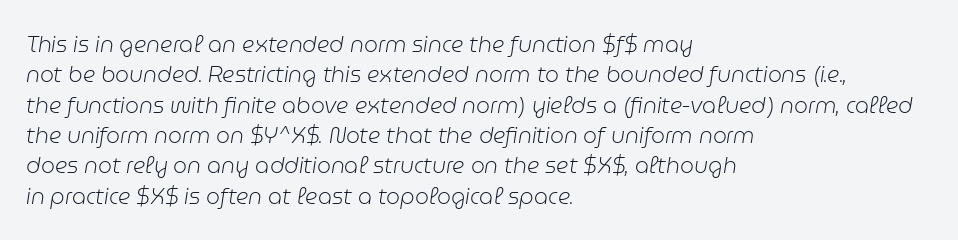
{"italic": "yes", "lean": "right", "slant_degrees": 9, "bold": "no", "underline": "no", "align": "left", "line_spacing": "normal", "line_spacing_ratio": 1.38, "letter_spacing": "normal", "letter_spacing_em": 0.0, "glyph_px": 22}
